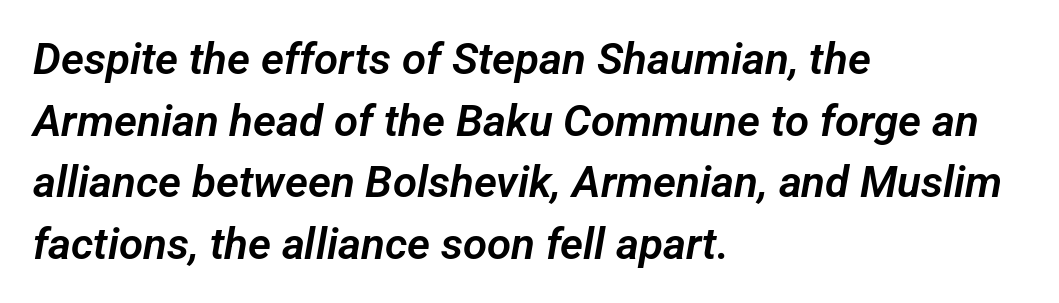
The passage shown stacks its lines at a standard gap. Proportional: the letters do not fall into vertical columns. You can tell from the bare stems that sans-serif type was used. What stands out about the letter spacing? Nothing — it is the standard amount. Underlining? Definitely not there. Reading down the block, your eye returns to a fixed left position each line.
